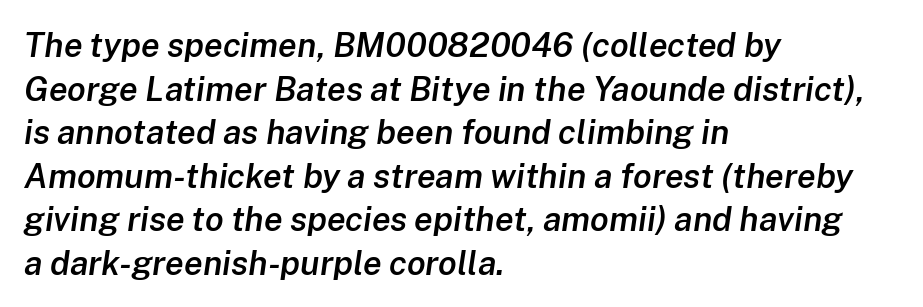
The image shows 34 px semibold type, italic (leaning right); set left-aligned, normal line spacing (1.28x), normal letter spacing, not underlined; low stroke contrast and a medium x-height.
